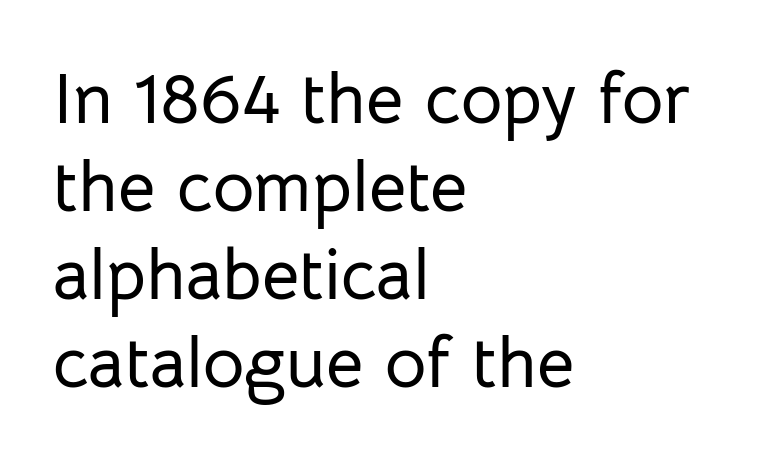
{"serif": "no", "italic": "no", "width": "normal", "stroke_contrast": "low", "x_height": "medium", "monospaced": "no", "underline": "no", "align": "left", "line_spacing_ratio": 1.22, "letter_spacing": "normal", "letter_spacing_em": 0.0, "glyph_px": 72}
